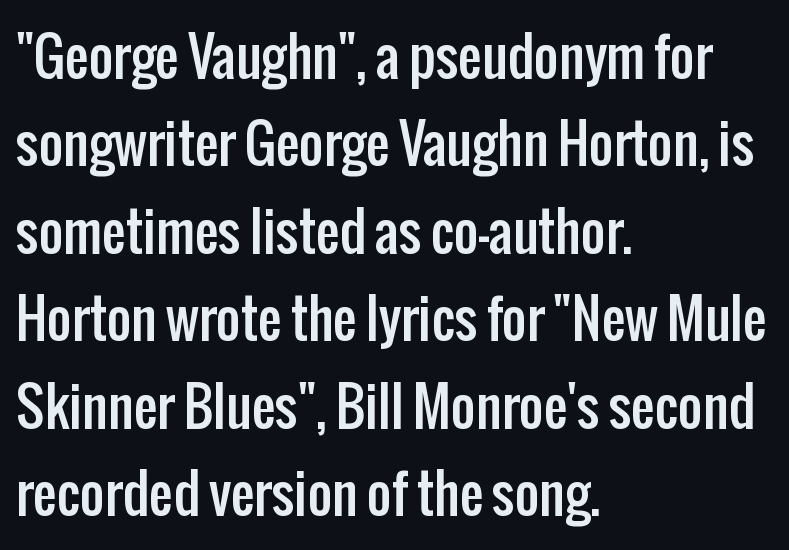
The image shows 53 px condensed sans-serif type, upright; set left-aligned, normal line spacing (1.65x), normal letter spacing, not underlined; low stroke contrast and a medium x-height.
